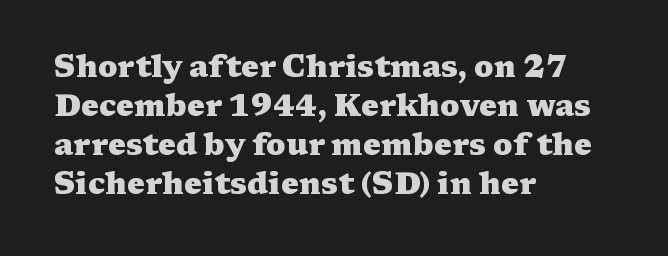
{"serif": "yes", "italic": "no", "bold": "yes", "weight": "heavy", "width": "wide", "stroke_contrast": "medium", "x_height": "medium", "monospaced": "no", "underline": "no", "align": "left", "line_spacing": "normal", "line_spacing_ratio": 1.3, "letter_spacing": "normal", "letter_spacing_em": 0.0, "glyph_px": 30}
